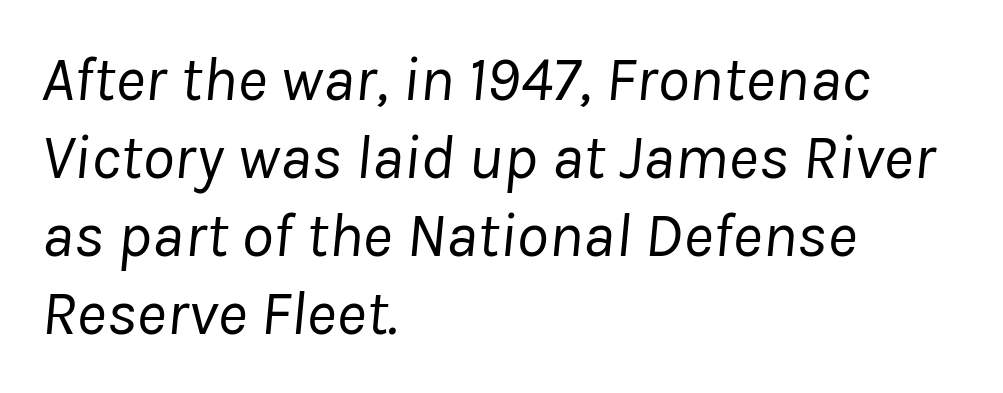
Q: Is the text bold? A: No.
Q: Is the text italic (slanted)? A: Yes, it leans right by about 8 degrees.
Q: Is the text underlined? A: No.
Q: How is the paragraph aligned? A: Left-aligned.
Q: Is the spacing between letters normal or unusually wide? A: Normal.
Q: Width (condensed, normal, or wide)? A: Normal.
Q: Stroke contrast? A: Low.
Q: x-height? A: Medium.
Q: Monospaced? A: No.
